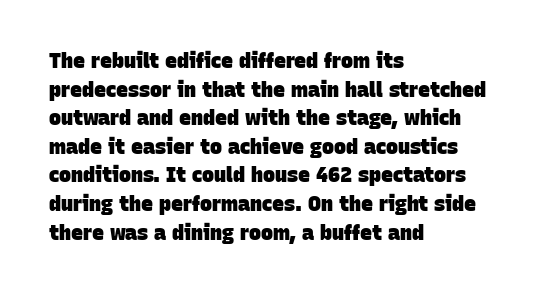
Q: Is the text bold? A: Yes.
Q: Is the text underlined? A: No.
Q: How is the paragraph aligned? A: Left-aligned.
Q: Is the spacing between letters normal or unusually wide? A: Normal.
Q: Is the spacing between lines tight, normal or loose? A: Normal.
